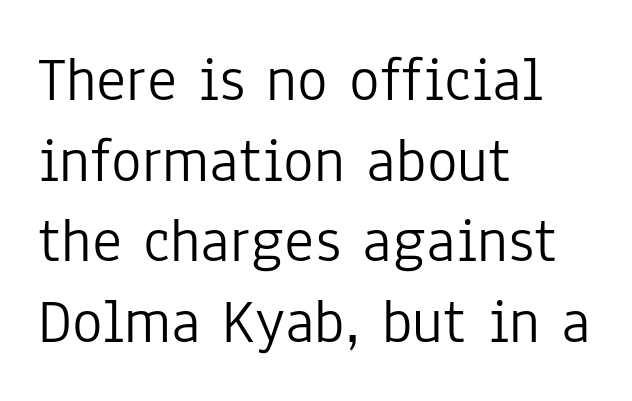
{"serif": "no", "italic": "no", "bold": "no", "weight": "light", "width": "condensed", "stroke_contrast": "low", "x_height": "medium", "monospaced": "no", "underline": "no", "align": "left", "line_spacing": "normal", "line_spacing_ratio": 1.26, "letter_spacing": "normal", "letter_spacing_em": 0.0, "glyph_px": 64}
